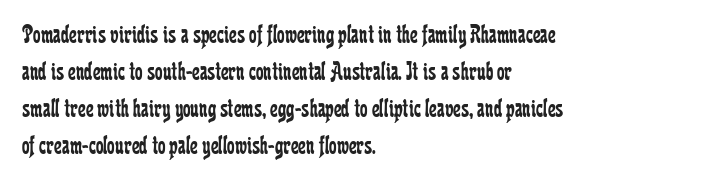
The image shows 27 px text type, upright; set left-aligned, normal line spacing (1.37x), normal letter spacing, not underlined.
